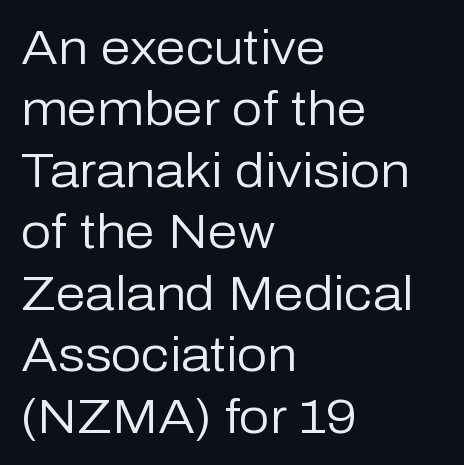
{"serif": "no", "italic": "no", "bold": "no", "weight": "regular", "width": "normal", "stroke_contrast": "low", "x_height": "medium", "monospaced": "no", "underline": "no", "align": "left", "line_spacing": "normal", "line_spacing_ratio": 1.28, "letter_spacing": "normal", "letter_spacing_em": 0.0, "glyph_px": 48}
